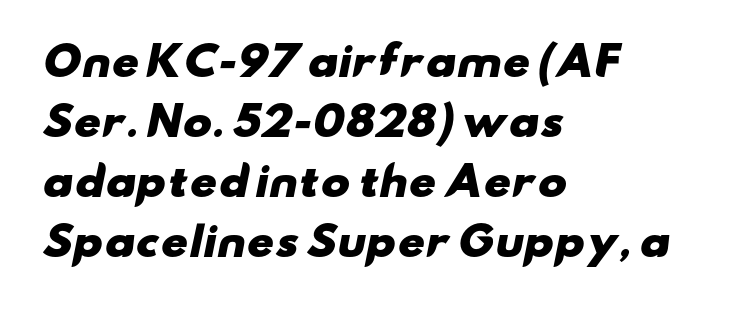
The image shows 39 px heavy, wide sans-serif type; set left-aligned, normal line spacing (1.54x), normal letter spacing, not underlined; low stroke contrast and a small x-height.
